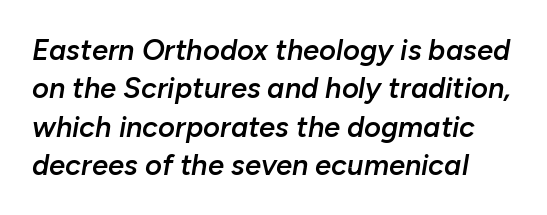
Q: Is the text bold? A: Semi-bold.
Q: Is the text italic (slanted)? A: Yes, it leans right by about 10 degrees.
Q: Is the text underlined? A: No.
Q: Is the spacing between letters normal or unusually wide? A: Normal.
Q: Is the spacing between lines tight, normal or loose? A: Normal.
Q: Width (condensed, normal, or wide)? A: Normal.
Q: Stroke contrast? A: Low.
Q: x-height? A: Medium.
Q: Monospaced? A: No.
